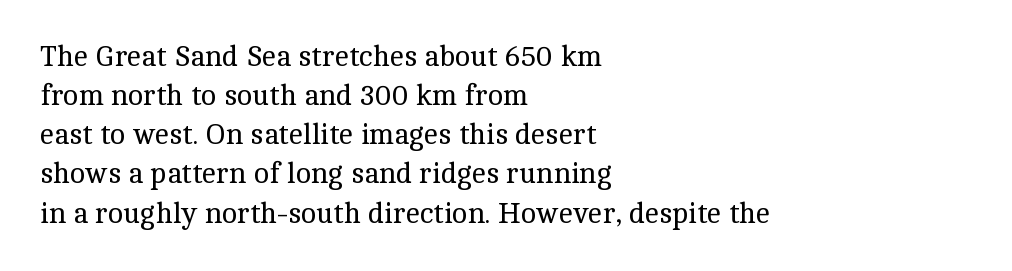
Bare-footed words on every line. Characters follow at the spacing the type designer built in. Proportional: the letters do not fall into vertical columns. These lines are set flush left with a ragged right edge.
